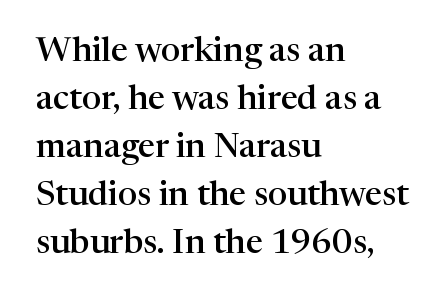
The image shows 34 px semibold serif type, upright; set left-aligned, normal line spacing (1.41x), normal letter spacing, not underlined; high stroke contrast and a medium x-height.
